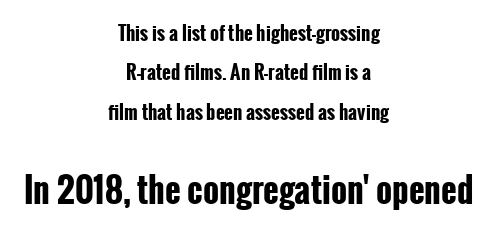
The image shows 34 px bold, condensed sans-serif type, upright; set centered, loose line spacing (2.07x), normal letter spacing, not underlined; the second (bottom) block is 1.79x larger; low stroke contrast and a medium x-height.
